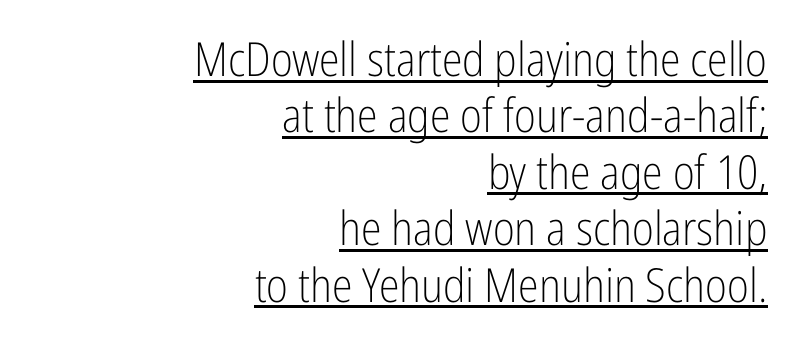
The image shows 47 px light, condensed sans-serif type, upright; set right-aligned, line spacing 1.2x, normal letter spacing, underlined; low stroke contrast and a medium x-height.
